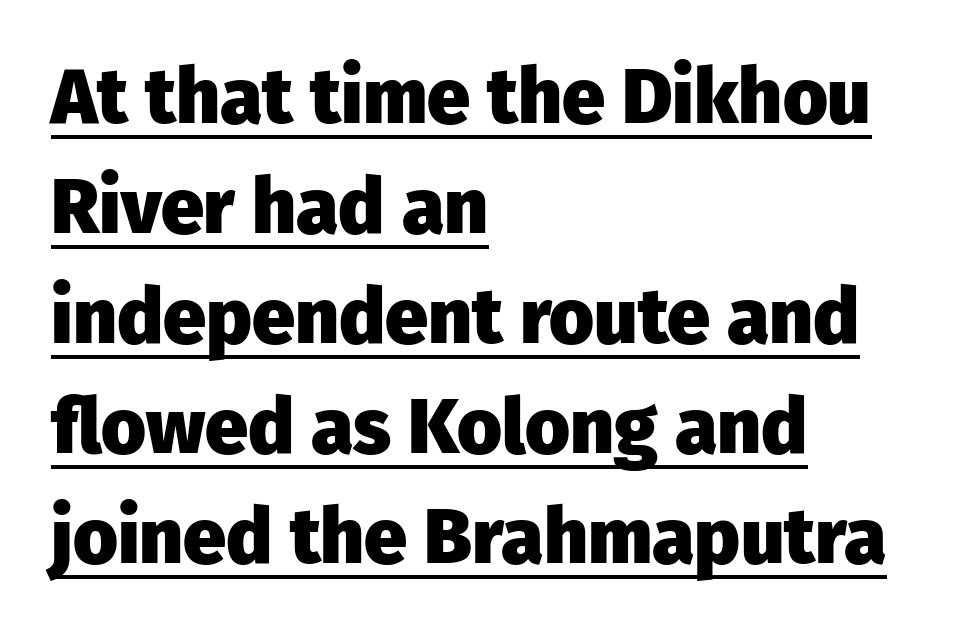
{"serif": "no", "italic": "no", "bold": "yes", "weight": "heavy", "width": "normal", "stroke_contrast": "low", "x_height": "medium", "monospaced": "no", "underline": "yes", "align": "left", "line_spacing": "normal", "line_spacing_ratio": 1.43, "letter_spacing": "normal", "letter_spacing_em": 0.0, "glyph_px": 77}
